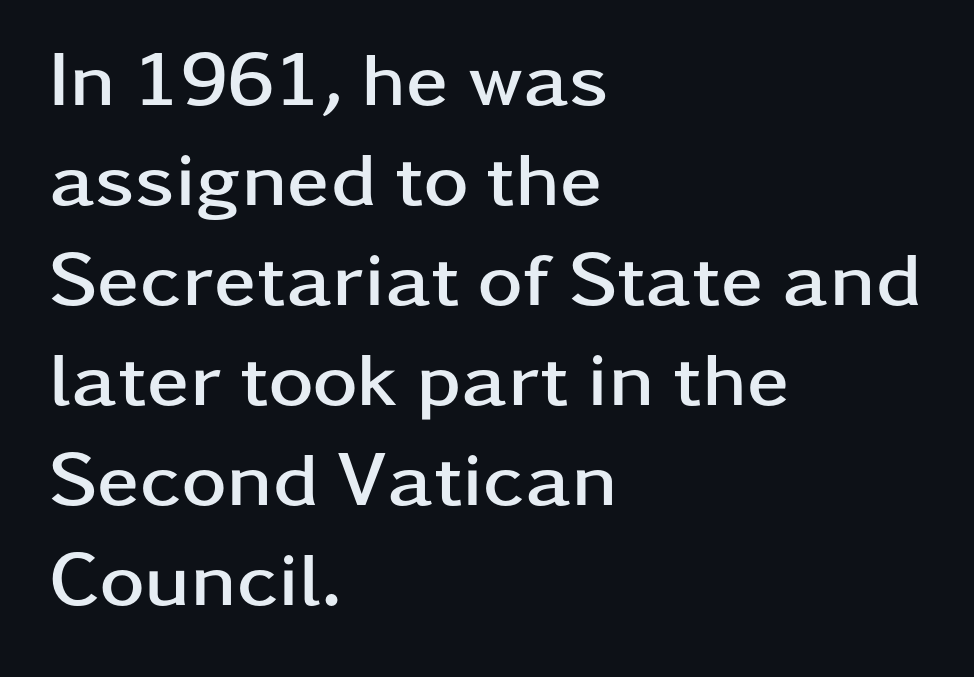
The image shows 77 px semibold, wide sans-serif type, upright; set left-aligned, normal line spacing (1.3x), normal letter spacing, not underlined; low stroke contrast and a medium x-height.
